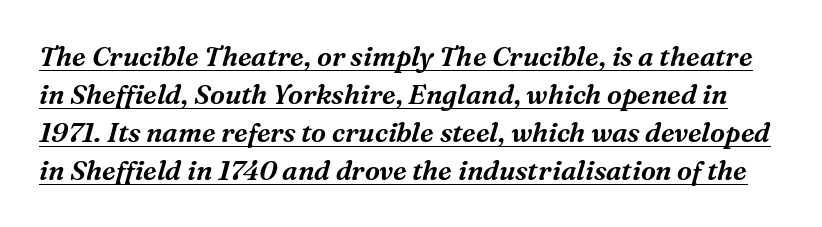
The image shows 27 px text type, italic (leaning right); set normal line spacing (1.41x), normal letter spacing, underlined.
